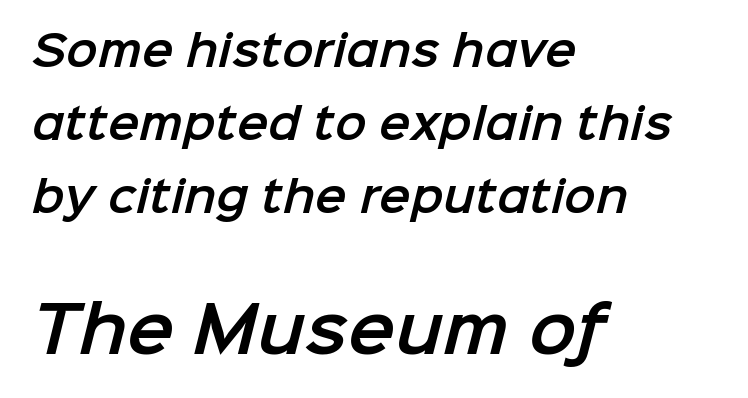
Each letter keeps its own natural width here, so spacing adapts to shape. A classic flush-left, rag-right setting is used for this passage. I'd call this a sans setting — the letters go barefoot. Block two is the big one; block one sits smaller above it. What stands out about the letter spacing? Nothing — it is the standard amount. Decoration check: the copy has no underline.
